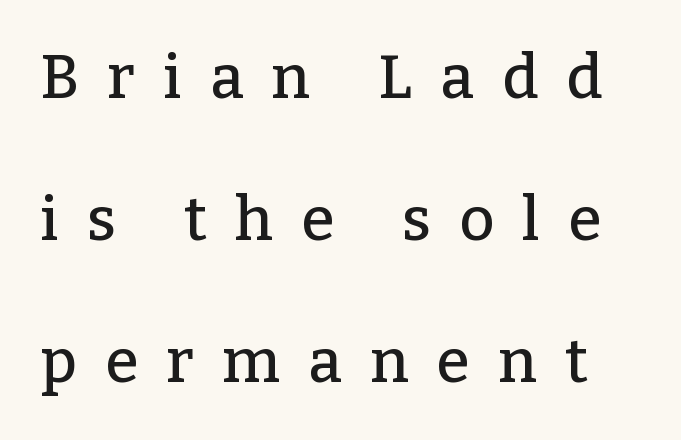
The typography opts for an upright posture over an oblique one. Anything drawn beneath the words? Only blank space. The designer went with a serif here, giving each stem small feet. This block would shrink considerably if given ordinary leading; it's expanded now.
